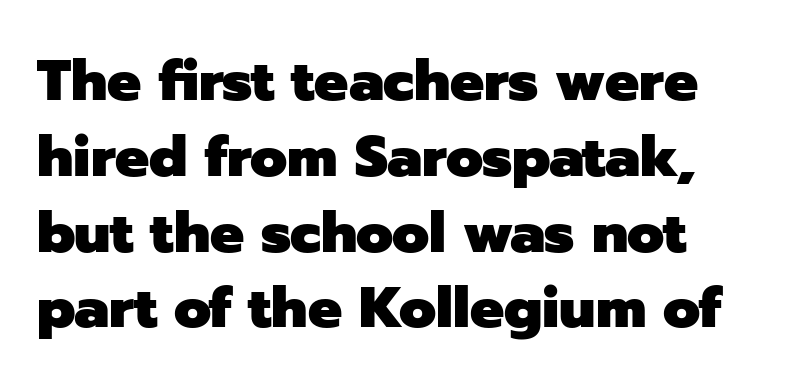
{"serif": "no", "italic": "no", "bold": "yes", "weight": "heavy", "width": "normal", "stroke_contrast": "low", "x_height": "medium", "monospaced": "no", "underline": "no", "align": "left", "line_spacing": "normal", "line_spacing_ratio": 1.33, "letter_spacing": "normal", "letter_spacing_em": 0.0, "glyph_px": 57}
